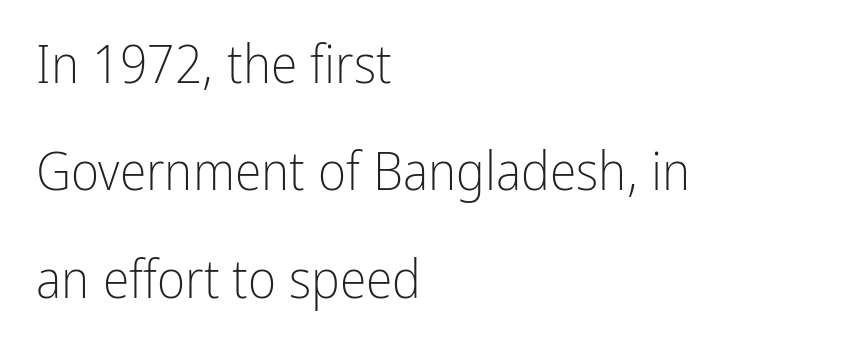
The image shows 54 px light, condensed sans-serif type, upright; set left-aligned, loose line spacing (1.99x), normal letter spacing, not underlined; low stroke contrast and a medium x-height.
